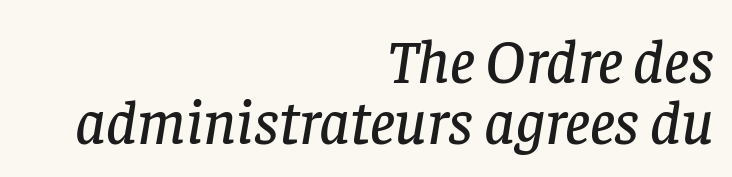
Q: Is the text italic (slanted)? A: Yes, it leans right by about 8 degrees.
Q: Is the typeface a serif or a sans-serif typeface? A: Serif.
Q: Is the text underlined? A: No.
Q: How is the paragraph aligned? A: Right-aligned.
Q: Is the spacing between letters normal or unusually wide? A: Normal.
Q: Is the spacing between lines tight, normal or loose? A: Tight.
Q: Width (condensed, normal, or wide)? A: Normal.
Q: Stroke contrast? A: Low.
Q: x-height? A: Large.
Q: Monospaced? A: No.
